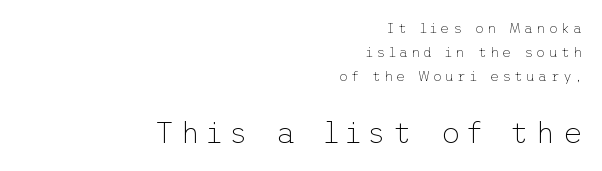
Q: Is the text bold? A: No.
Q: Is the text italic (slanted)? A: No, it is upright.
Q: Is the typeface a serif or a sans-serif typeface? A: Sans-serif.
Q: Is the text underlined? A: No.
Q: How is the paragraph aligned? A: Right-aligned.
Q: Is the spacing between letters normal or unusually wide? A: Unusually wide.
Q: Is the spacing between lines tight, normal or loose? A: Normal.
Q: Which block of text is set in a larger size, the first (top) or the second (bottom)? A: The second (bottom) one.
Q: Width (condensed, normal, or wide)? A: Normal.
Q: Stroke contrast? A: Low.
Q: x-height? A: Medium.
